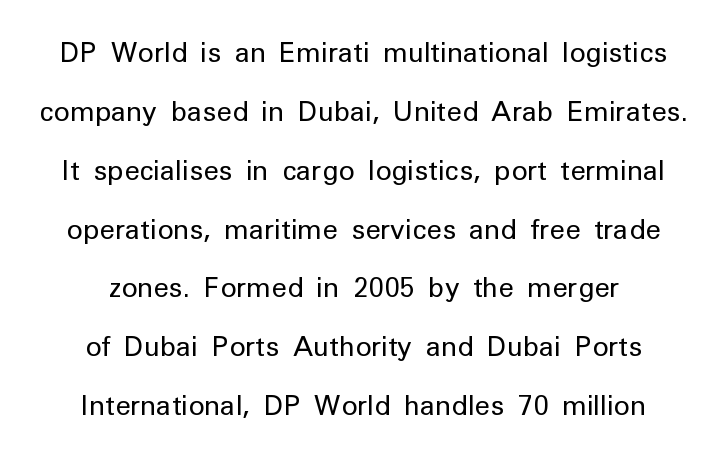
Q: Is the text bold? A: No.
Q: Is the text italic (slanted)? A: No, it is upright.
Q: Is the text underlined? A: No.
Q: How is the paragraph aligned? A: Centered.
Q: Is the spacing between letters normal or unusually wide? A: Normal.
Q: Is the spacing between lines tight, normal or loose? A: Loose.
